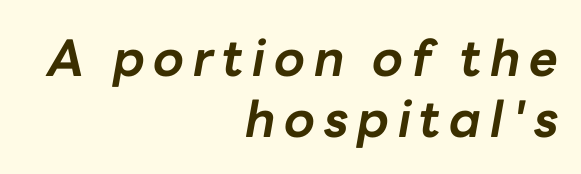
Q: Is the text bold? A: Yes.
Q: Is the text italic (slanted)? A: Yes, it leans right by about 10 degrees.
Q: Is the text underlined? A: No.
Q: How is the paragraph aligned? A: Right-aligned.
Q: Width (condensed, normal, or wide)? A: Normal.
Q: Stroke contrast? A: Low.
Q: x-height? A: Medium.
Q: Monospaced? A: No.
